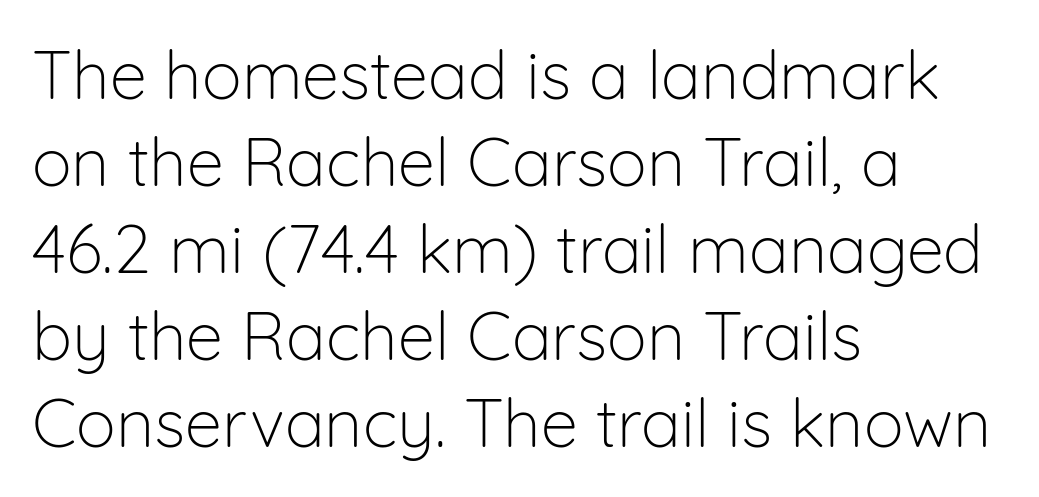
The image shows 67 px light sans-serif type, upright; set left-aligned, normal line spacing (1.3x), normal letter spacing, not underlined; low stroke contrast and a medium x-height.
